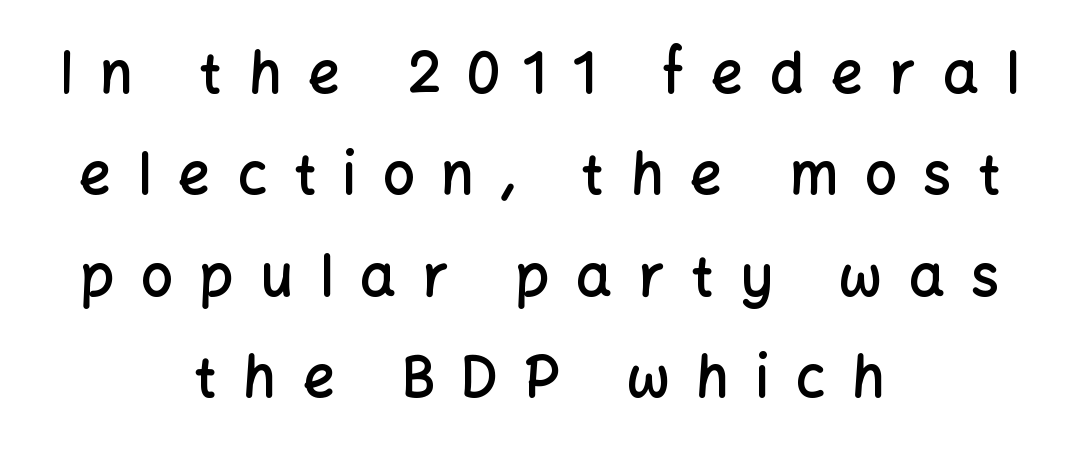
These lines have a slow, spaced-out rhythm from letter to letter. A typesetter would label this face a sans. Tall strokes in this sample are plumb rather than angled. Any mark beneath the type? The region is blank.
